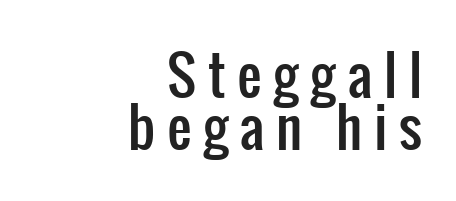
Nobody drew a line under any word here. This sample has the flowing, uneven cadence of proportional lettering. The lines are packed closely together with very little leading. The compositor pushed each line to the right boundary. You can tell from the bare stems that sans-serif type was used. Is the letter spacing exaggerated? Yes — the characters are pushed far apart.
